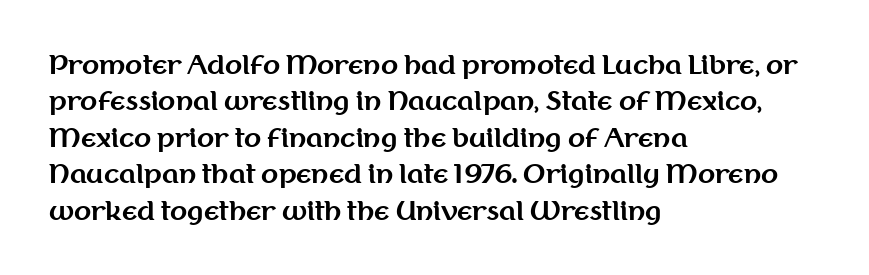
The letters are bold, with thick, heavy strokes. If you measured baseline to baseline, you'd find a middling distance. Posture: straight, roman, zero tilt. No word sits above an underline.
